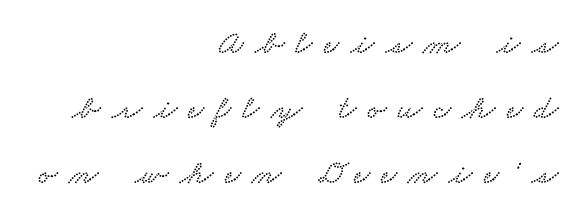
Spacing verdict: proportional, widths tailored to each character. Leading is clearly above the norm, producing a sparse column. Each letter's strokes conclude with small projecting serifs. Reading down the block, your eye finds every line finishing at a fixed right position. This rendering widens character spacing well past its baseline value. The gap between lines stays unmarked.
